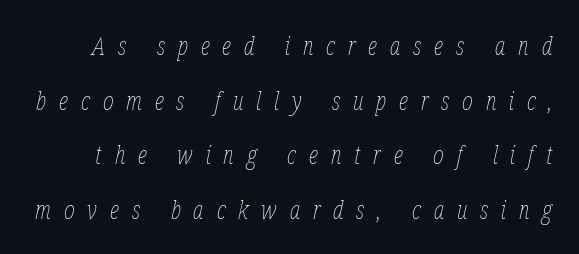
The image shows 26 px text type, italic (leaning right); set loose line spacing (2.1x), unusually wide letter spacing (+0.49 em), not underlined.
